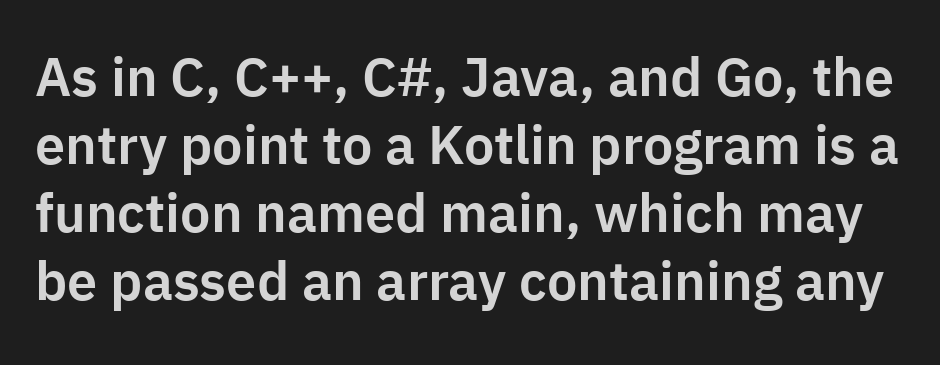
Q: Is the text italic (slanted)? A: No, it is upright.
Q: Is the typeface a serif or a sans-serif typeface? A: Sans-serif.
Q: Is the text underlined? A: No.
Q: Is the spacing between letters normal or unusually wide? A: Normal.
Q: Is the spacing between lines tight, normal or loose? A: Normal.
Q: Width (condensed, normal, or wide)? A: Normal.
Q: Stroke contrast? A: Low.
Q: x-height? A: Medium.
Q: Monospaced? A: No.
